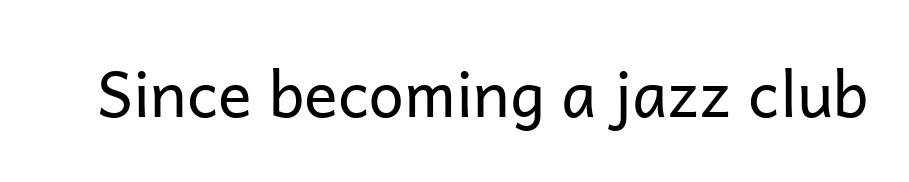
Q: Is the text bold? A: No.
Q: Is the text italic (slanted)? A: No, it is upright.
Q: Is the typeface a serif or a sans-serif typeface? A: Sans-serif.
Q: Is the text underlined? A: No.
Q: Is the spacing between letters normal or unusually wide? A: Normal.
Q: Width (condensed, normal, or wide)? A: Normal.
Q: Stroke contrast? A: Low.
Q: x-height? A: Medium.
Q: Monospaced? A: No.
